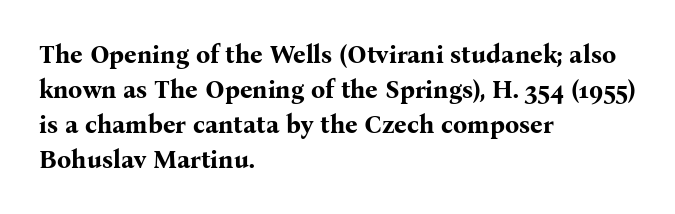
Q: Is the text bold? A: Yes.
Q: Is the text italic (slanted)? A: No, it is upright.
Q: Is the text underlined? A: No.
Q: How is the paragraph aligned? A: Left-aligned.
Q: Is the spacing between letters normal or unusually wide? A: Normal.
Q: Is the spacing between lines tight, normal or loose? A: Normal.
